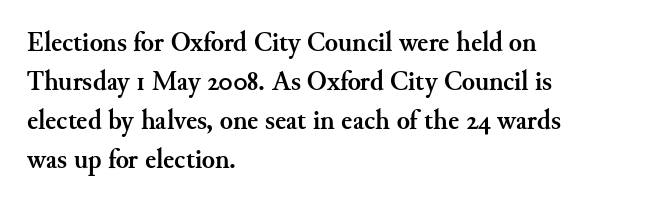
The typography opts for an upright posture over an oblique one. The face used here has the dense, thick strokes of a bold. Words float on clear page, feet unadorned. The typesetter chose a ragged-right arrangement here.
